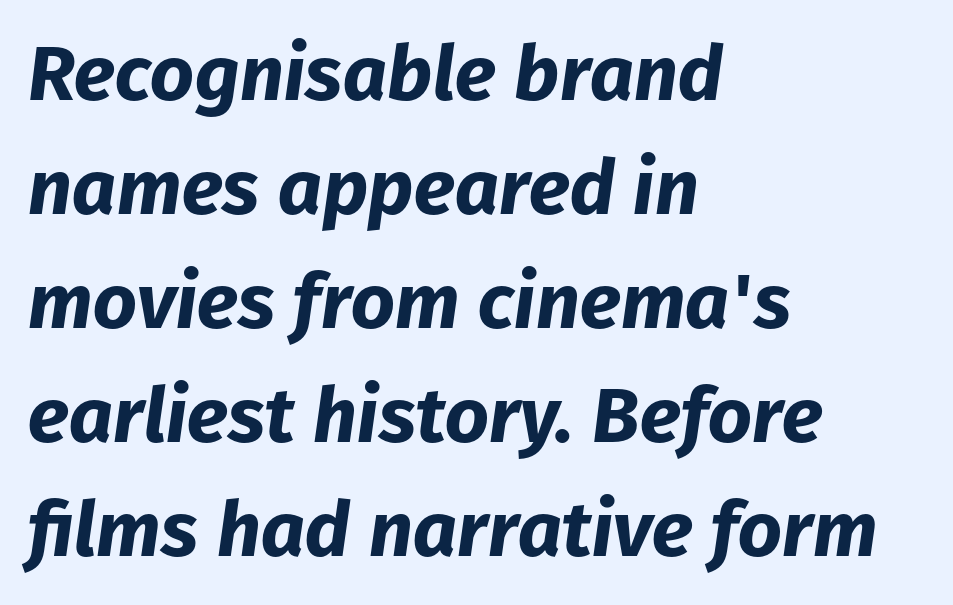
The image shows 77 px bold type, italic (leaning right); set left-aligned, normal line spacing (1.48x), normal letter spacing, not underlined; low stroke contrast and a medium x-height.
